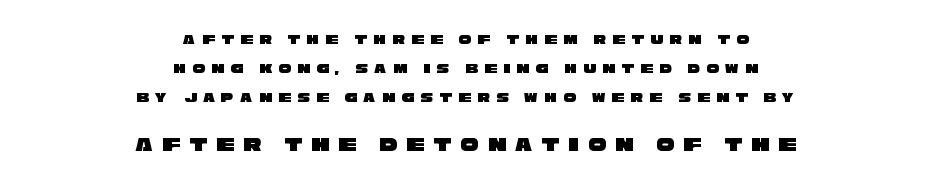
Look at the glyph heights: the lower group is clearly the bigger setting. Casual observation: everything's sitting right in the middle. The strip under each line holds only bare page. Each new line begins a long way beneath the previous one. Tracking value appears strongly positive — letters spread wide.
